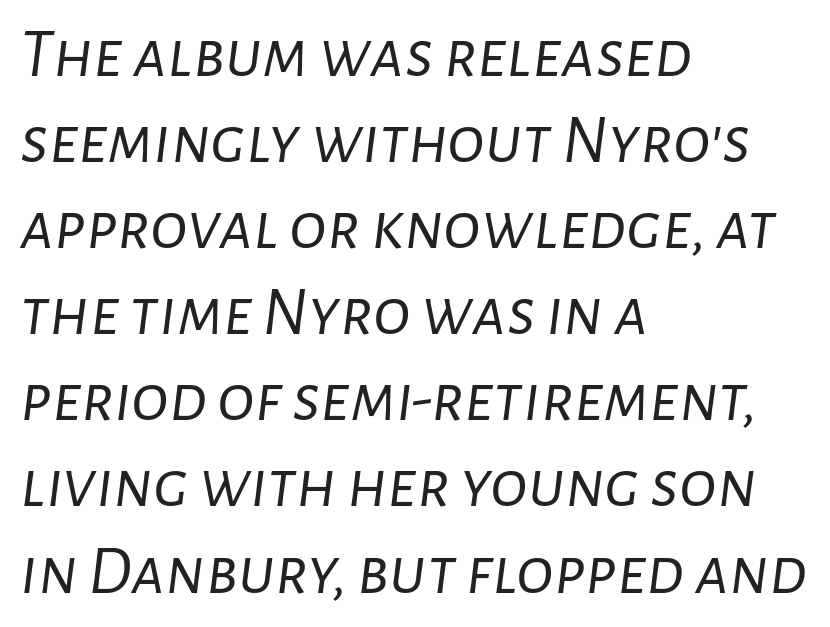
Q: Is the text bold? A: No.
Q: Is the text italic (slanted)? A: Yes, it leans right by about 7 degrees.
Q: Is the text underlined? A: No.
Q: How is the paragraph aligned? A: Left-aligned.
Q: Is the spacing between letters normal or unusually wide? A: Normal.
Q: Width (condensed, normal, or wide)? A: Normal.
Q: Stroke contrast? A: Low.
Q: x-height? A: Medium.
Q: Monospaced? A: No.
